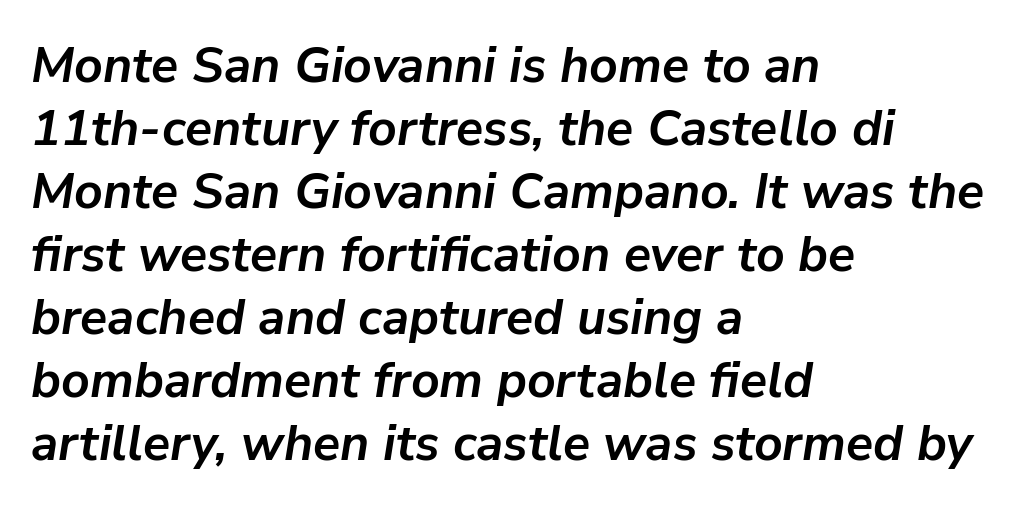
The image shows 50 px semibold type, italic (leaning right); set left-aligned, normal line spacing (1.26x), normal letter spacing, not underlined; low stroke contrast and a medium x-height.
